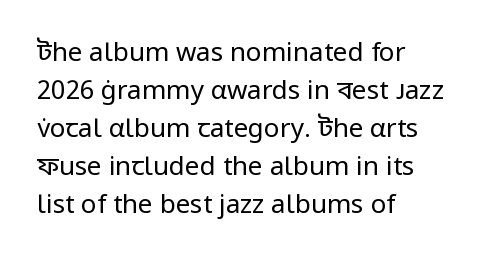
Q: Is the text bold? A: No.
Q: Is the text italic (slanted)? A: No, it is upright.
Q: Is the text underlined? A: No.
Q: How is the paragraph aligned? A: Left-aligned.
Q: Is the spacing between letters normal or unusually wide? A: Normal.
Q: Is the spacing between lines tight, normal or loose? A: Normal.
